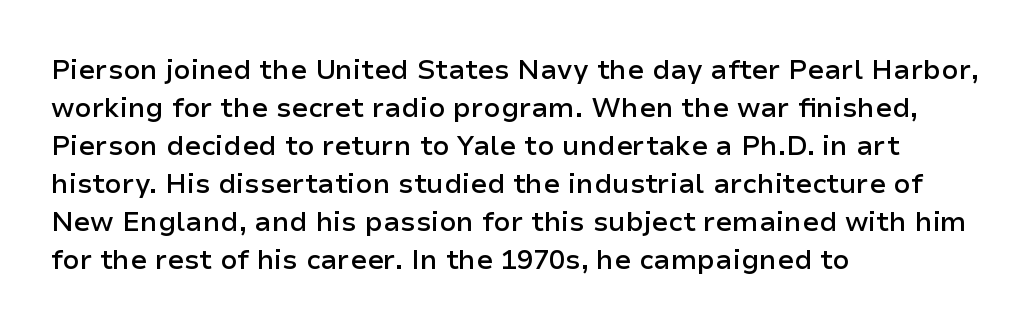
The image shows 27 px text type, upright; set left-aligned, normal line spacing (1.41x), normal letter spacing, not underlined.
